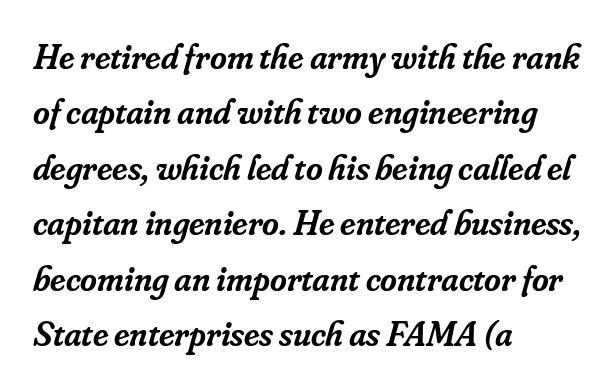
Is there much room between lines? A standard amount, neither cramped nor airy. Left-aligned paragraph, ragged on the right. Do the characters align in a grid? No, the font is proportional. The strokes are fattened partway — semibold, not bold. This rendering features lettering with no underline.
